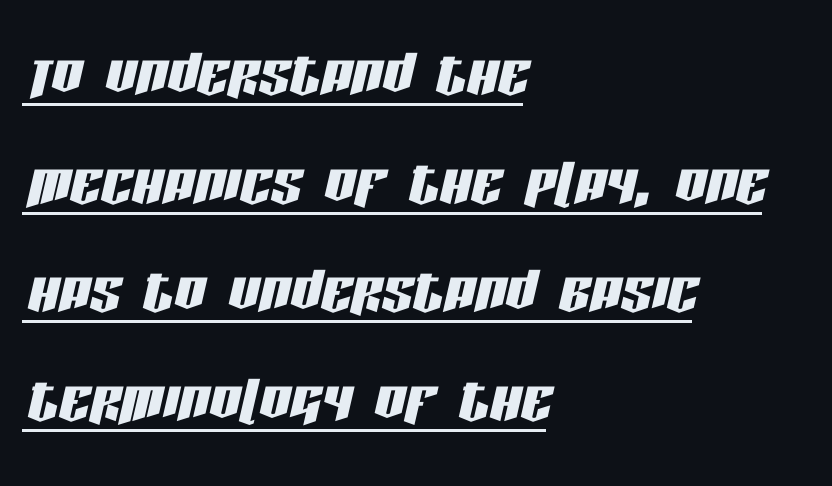
{"italic": "yes", "lean": "right", "slant_degrees": 13, "width": "condensed", "stroke_contrast": "low", "x_height": "large", "monospaced": "no", "underline": "yes", "align": "left", "line_spacing": "normal", "line_spacing_ratio": 1.41, "letter_spacing": "normal", "letter_spacing_em": 0.0, "glyph_px": 77}
